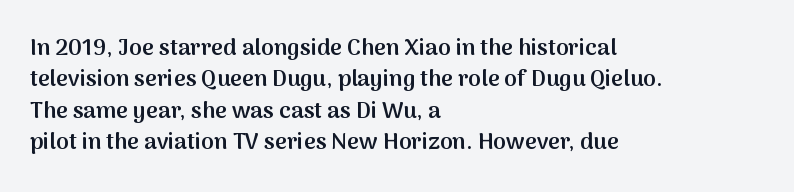
The image shows 23 px text type, upright; set left-aligned, normal line spacing (1.36x), normal letter spacing, not underlined.
